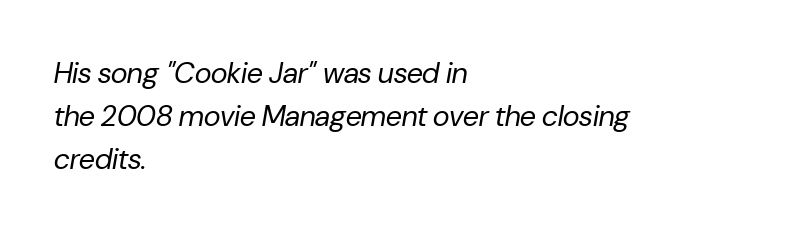
Q: Is the text bold? A: No.
Q: Is the text italic (slanted)? A: Yes, it leans right by about 10 degrees.
Q: Is the text underlined? A: No.
Q: How is the paragraph aligned? A: Left-aligned.
Q: Is the spacing between letters normal or unusually wide? A: Normal.
Q: Is the spacing between lines tight, normal or loose? A: Normal.
Q: Width (condensed, normal, or wide)? A: Normal.
Q: Stroke contrast? A: Low.
Q: x-height? A: Medium.
Q: Monospaced? A: No.
